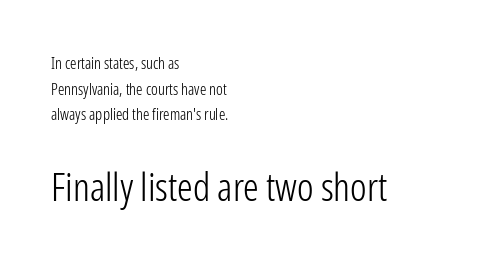
Q: Is the text bold? A: No.
Q: Is the text italic (slanted)? A: No, it is upright.
Q: Is the typeface a serif or a sans-serif typeface? A: Sans-serif.
Q: Is the text underlined? A: No.
Q: How is the paragraph aligned? A: Left-aligned.
Q: Is the spacing between letters normal or unusually wide? A: Normal.
Q: Is the spacing between lines tight, normal or loose? A: Normal.
Q: Which block of text is set in a larger size, the first (top) or the second (bottom)? A: The second (bottom) one.
Q: Width (condensed, normal, or wide)? A: Condensed.
Q: Stroke contrast? A: Low.
Q: x-height? A: Medium.
Q: Monospaced? A: No.
